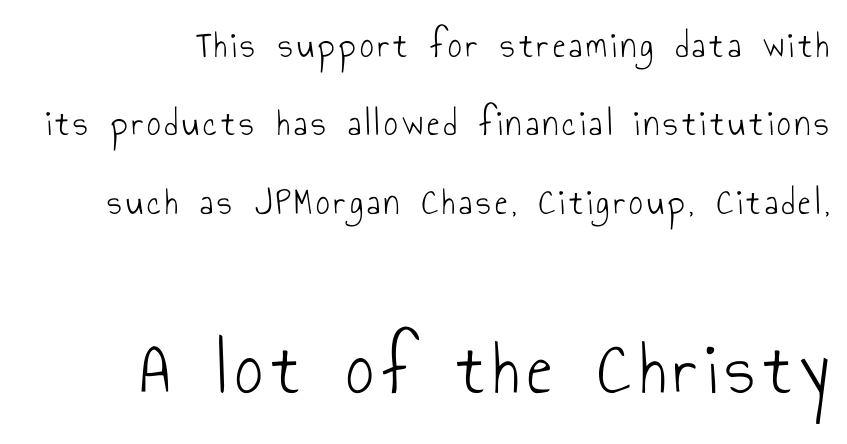
{"serif": "no", "italic": "no", "bold": "no", "weight": "light", "width": "condensed", "stroke_contrast": "low", "x_height": "small", "monospaced": "no", "underline": "no", "align": "right", "line_spacing": "loose", "line_spacing_ratio": 2.06, "larger_block": "second", "size_ratio": 2.03, "glyph_px": 77}
